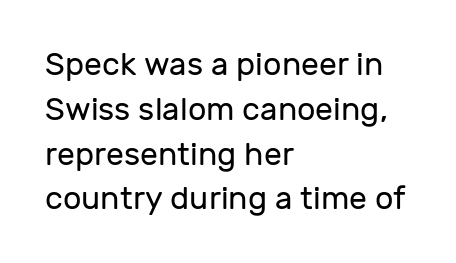
Do the characters align in a grid? No, the font is proportional. Leading matches the norm, producing a regular column. The ragged edge is on the right, which tells us the setting is flush left. Ink coverage per letter is moderate at most. Honestly, the letter spacing is just normal — you wouldn't notice it. Nope, no serifs anywhere on these letters.
